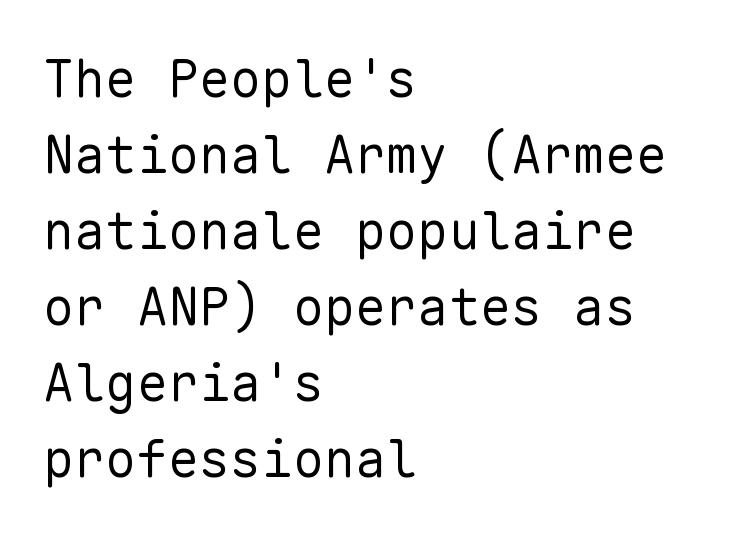
The image shows 52 px regular-weight sans-serif type, upright, monospaced; set left-aligned, normal line spacing (1.46x), normal letter spacing, not underlined; low stroke contrast and a medium x-height.
